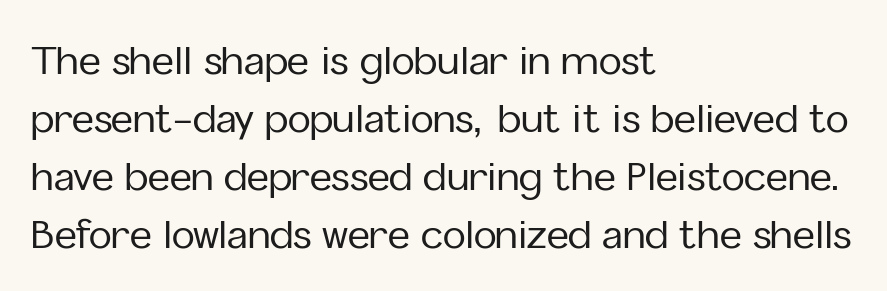
Tracking value appears to be zero — textbook default spacing. The letters carry no serifs — their stems end cleanly without finishing strokes. Regular leading. Check the space under the baseline: it is left empty. The lettering stays uniformly vertical, giving the passage a roman look.
